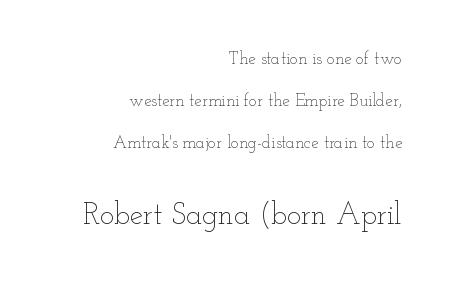
The image shows 30 px thin, wide type, upright; set right-aligned, loose line spacing (2.48x), normal letter spacing, not underlined; the second (bottom) block is 1.76x larger; low stroke contrast and a small x-height.
